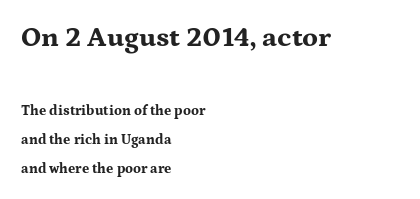
{"serif": "yes", "italic": "no", "bold": "yes", "weight": "bold", "width": "wide", "stroke_contrast": "medium", "x_height": "medium", "monospaced": "no", "underline": "no", "align": "left", "line_spacing": "loose", "line_spacing_ratio": 2.09, "letter_spacing": "normal", "letter_spacing_em": 0.0, "larger_block": "first", "size_ratio": 2.0, "glyph_px": 28}
